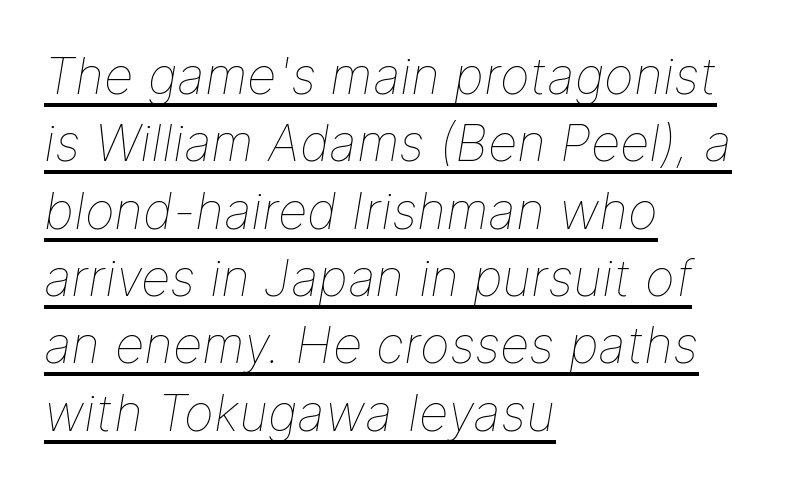
The image shows 51 px thin type, italic (leaning right); set left-aligned, normal line spacing (1.32x), normal letter spacing, underlined; low stroke contrast and a medium x-height.
